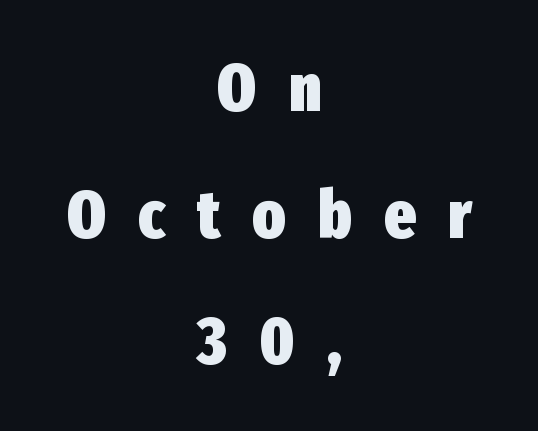
The image shows 67 px heavy, condensed sans-serif type, upright; set centered, line spacing 1.89x, unusually wide letter spacing (+0.48 em), not underlined; low stroke contrast and a medium x-height.
